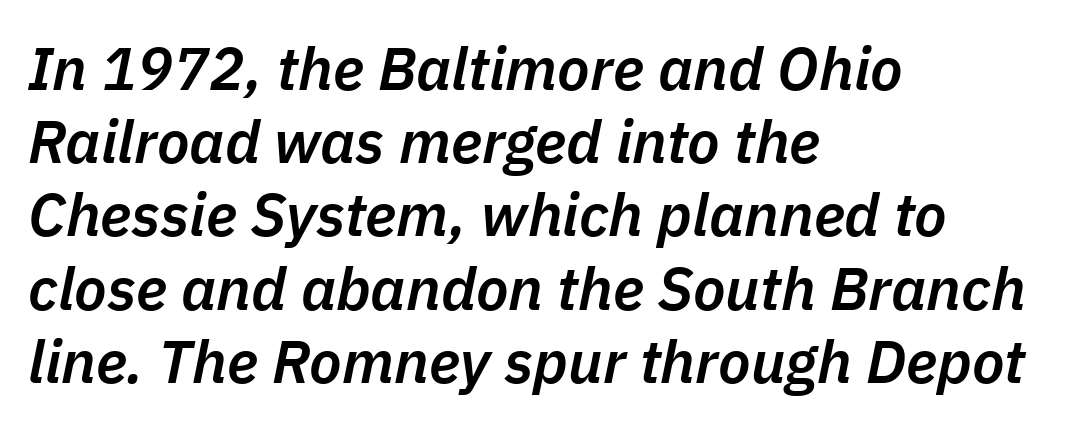
Q: Is the text bold? A: Semi-bold.
Q: Is the text italic (slanted)? A: Yes, it leans right by about 11 degrees.
Q: Is the text underlined? A: No.
Q: How is the paragraph aligned? A: Left-aligned.
Q: Is the spacing between letters normal or unusually wide? A: Normal.
Q: Width (condensed, normal, or wide)? A: Normal.
Q: Stroke contrast? A: Low.
Q: x-height? A: Medium.
Q: Monospaced? A: No.
